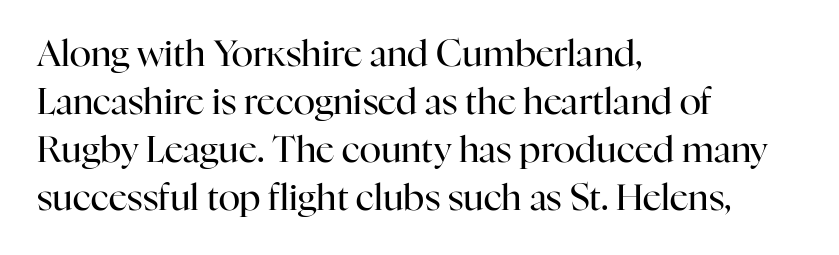
The image shows 36 px regular-weight serif type, upright; set left-aligned, normal line spacing (1.33x), normal letter spacing, not underlined; high stroke contrast and a medium x-height.
